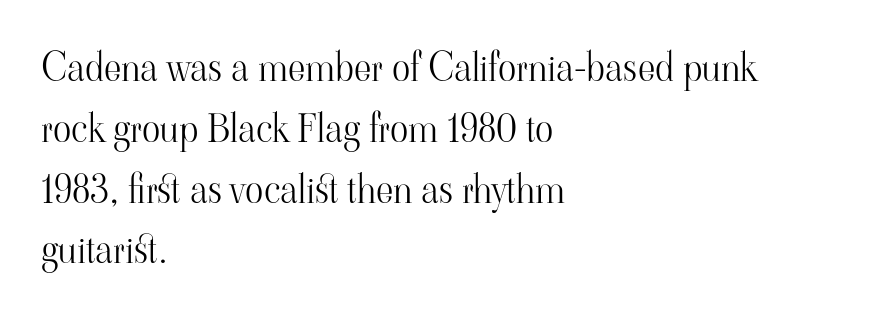
The image shows 38 px light serif type, upright; set left-aligned, normal line spacing (1.6x), normal letter spacing, not underlined; high stroke contrast and a small x-height.
